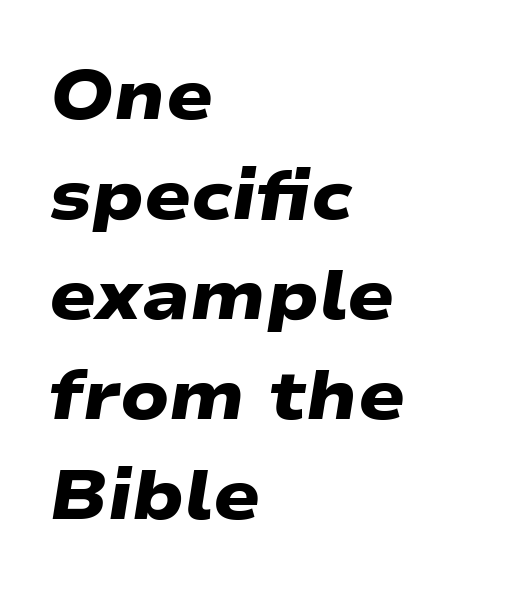
Q: Is the text bold? A: Yes.
Q: Is the typeface a serif or a sans-serif typeface? A: Sans-serif.
Q: Is the text underlined? A: No.
Q: How is the paragraph aligned? A: Left-aligned.
Q: Is the spacing between letters normal or unusually wide? A: Normal.
Q: Is the spacing between lines tight, normal or loose? A: Normal.
Q: Width (condensed, normal, or wide)? A: Wide.
Q: Stroke contrast? A: Low.
Q: x-height? A: Medium.
Q: Monospaced? A: No.
